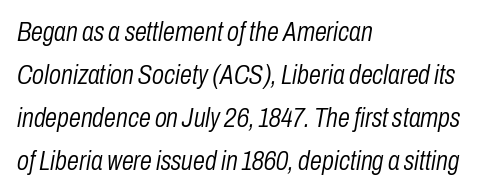
These lines keep a tight, regular rhythm from letter to letter. Weight: regular or lighter. The setting favours the left margin, as ordinary paragraphs usually do. Observe the lean: these are italic letterforms. Lines of text with bare space underneath. The space between consecutive lines is moderate.
